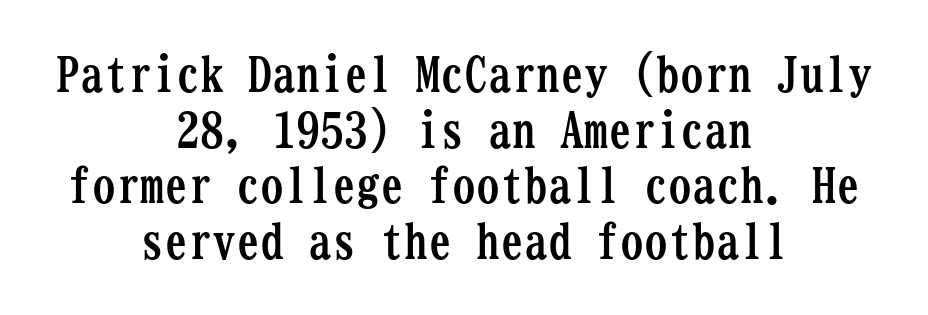
Q: Is the text bold? A: Yes.
Q: Is the text italic (slanted)? A: No, it is upright.
Q: Is the typeface a serif or a sans-serif typeface? A: Serif.
Q: Is the text underlined? A: No.
Q: How is the paragraph aligned? A: Centered.
Q: Is the spacing between letters normal or unusually wide? A: Normal.
Q: Width (condensed, normal, or wide)? A: Condensed.
Q: Stroke contrast? A: Low.
Q: x-height? A: Medium.
Q: Monospaced? A: Yes.
